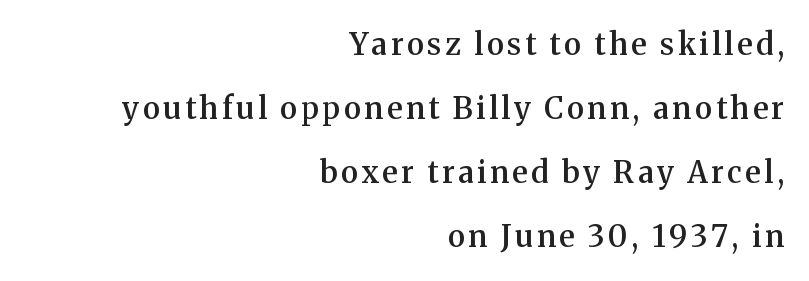
{"serif": "yes", "italic": "no", "bold": "semi", "weight": "semibold", "width": "normal", "stroke_contrast": "medium", "x_height": "medium", "monospaced": "no", "underline": "no", "align": "right", "line_spacing": "loose", "line_spacing_ratio": 2.13, "glyph_px": 30}
